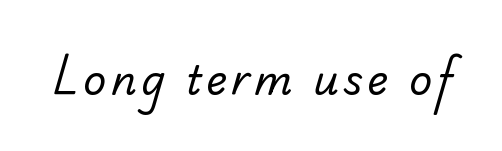
Q: Is the text bold? A: No.
Q: Is the typeface a serif or a sans-serif typeface? A: Sans-serif.
Q: Is the text underlined? A: No.
Q: Width (condensed, normal, or wide)? A: Normal.
Q: Stroke contrast? A: Low.
Q: x-height? A: Small.
Q: Monospaced? A: No.
